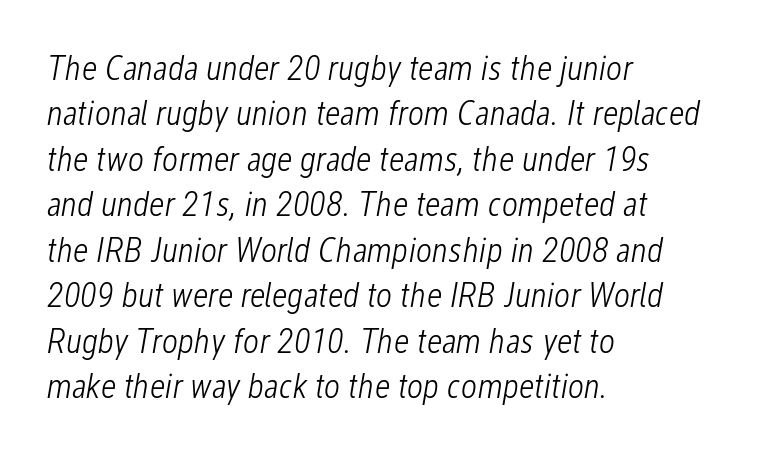
Q: Is the text bold? A: No.
Q: Is the text italic (slanted)? A: Yes, it leans right by about 12 degrees.
Q: Is the text underlined? A: No.
Q: How is the paragraph aligned? A: Left-aligned.
Q: Is the spacing between letters normal or unusually wide? A: Normal.
Q: Is the spacing between lines tight, normal or loose? A: Normal.
Q: Width (condensed, normal, or wide)? A: Condensed.
Q: Stroke contrast? A: Low.
Q: x-height? A: Medium.
Q: Monospaced? A: No.
